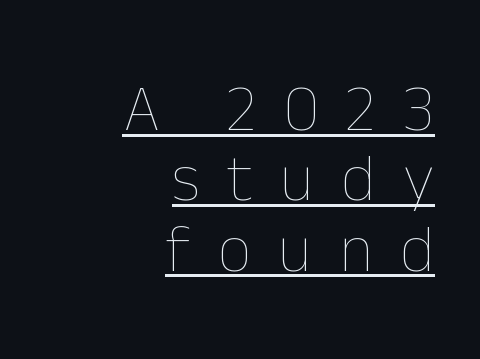
{"italic": "no", "bold": "no", "weight": "thin", "width": "normal", "stroke_contrast": "low", "x_height": "medium", "monospaced": "no", "underline": "yes", "align": "right", "line_spacing": "tight", "line_spacing_ratio": 1.05, "letter_spacing": "wide", "letter_spacing_em": 0.4, "glyph_px": 67}
